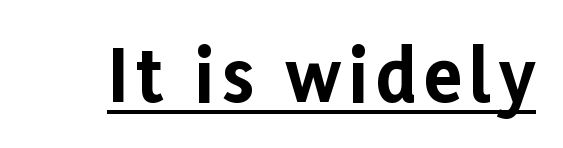
A typesetter would call this proportional, since set widths differ per character. Pretty heavy lettering here — definitely bold. Has an underline been added? It has. Posture: straight, roman, zero tilt.
